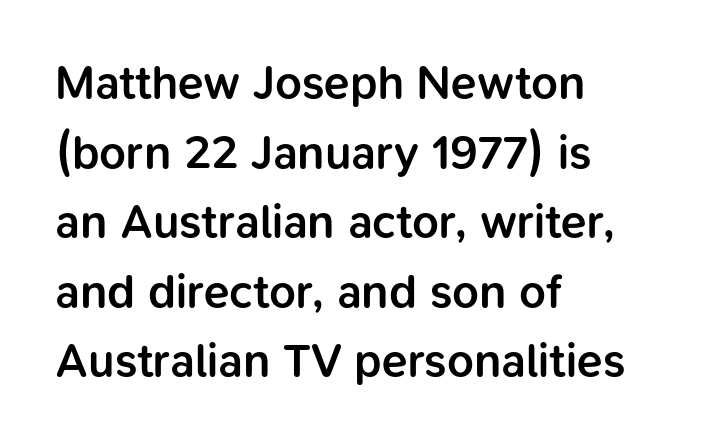
The image shows 47 px semibold sans-serif type, upright; set left-aligned, normal line spacing (1.48x), normal letter spacing, not underlined; low stroke contrast and a medium x-height.
